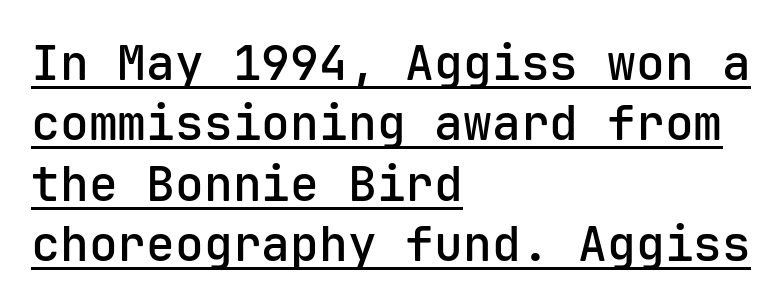
The image shows 48 px semibold sans-serif type, upright, monospaced; set left-aligned, normal line spacing (1.26x), normal letter spacing, underlined; low stroke contrast and a medium x-height.
